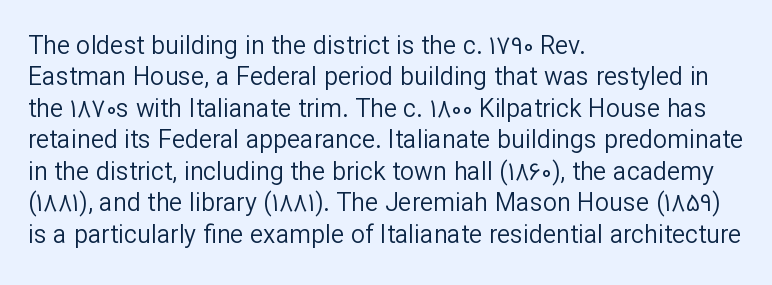
The image shows 25 px text type, upright; set left-aligned, normal line spacing (1.26x), normal letter spacing, not underlined.
